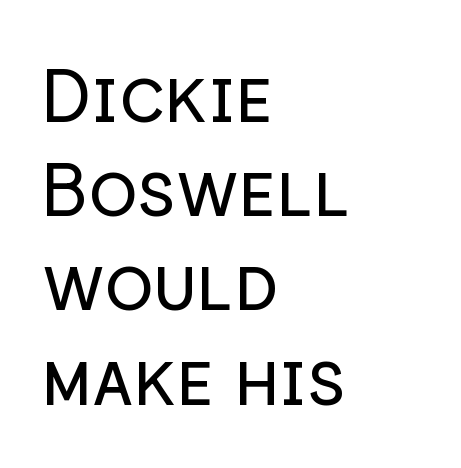
Looks like regular typesetting: each glyph gets only the width it needs. Does extra space separate the letters? No, they use regular spacing. Descenders hang freely into open space. Characters remain perfectly vertical along every line. Weight: in the light-to-regular range. The type family on display is of the sans-serif kind.
